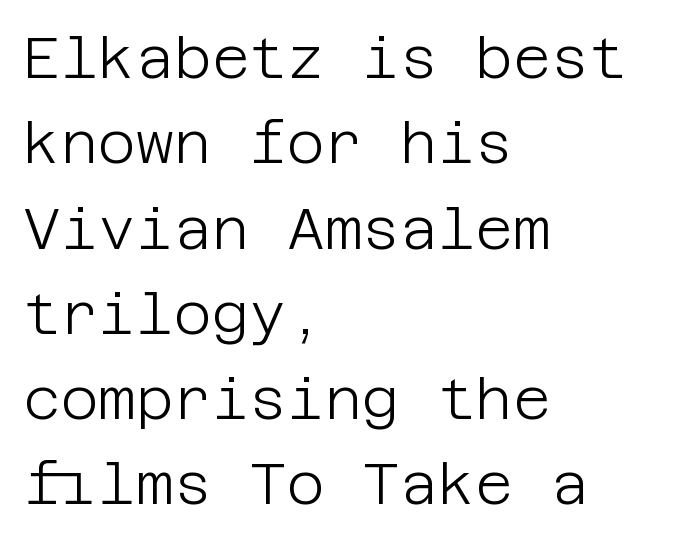
The image shows 58 px light sans-serif type, upright; set left-aligned, normal line spacing (1.47x), normal letter spacing, not underlined; low stroke contrast and a large x-height.
